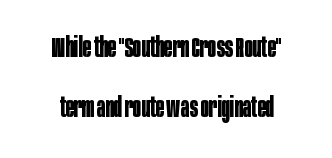
Does extra space separate the letters? No, they use regular spacing. The font's upright variant was chosen for this text. I'd call this a sans setting — the letters go barefoot. A typesetter would call this proportional, since set widths differ per character. A typesetter would call this leading open, well beyond the default.
